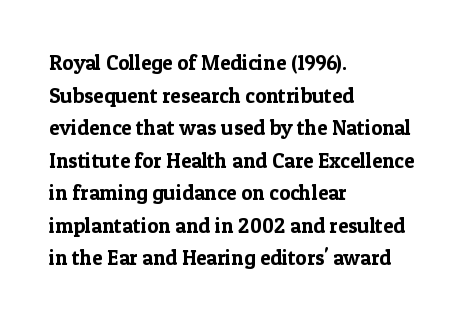
The line-height multiplier appears to be the usual default. Posture: straight, roman, zero tilt. This sample uses plain, unmodified letter spacing. No word sits above an underline.
